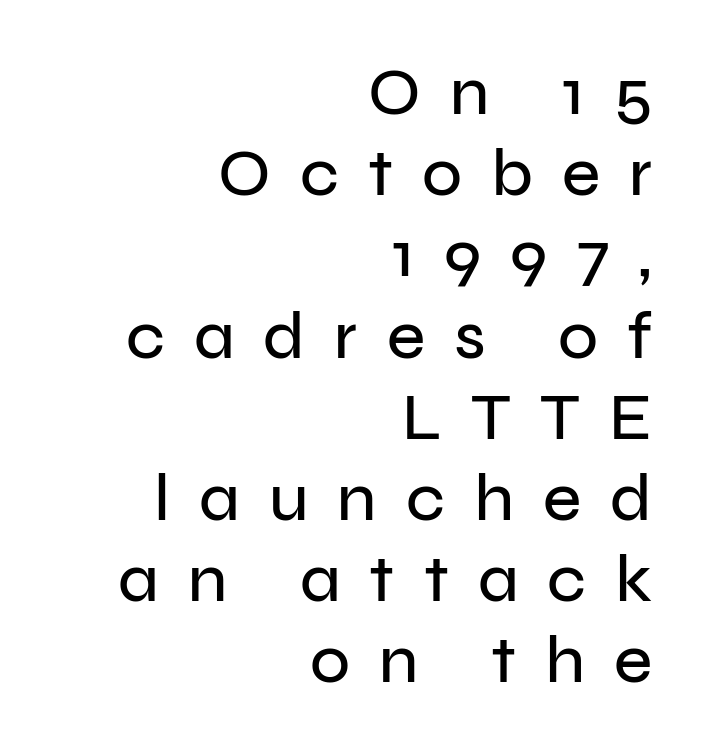
Q: Is the text italic (slanted)? A: No, it is upright.
Q: Is the typeface a serif or a sans-serif typeface? A: Sans-serif.
Q: Is the text underlined? A: No.
Q: How is the paragraph aligned? A: Right-aligned.
Q: Is the spacing between letters normal or unusually wide? A: Unusually wide.
Q: Width (condensed, normal, or wide)? A: Normal.
Q: Stroke contrast? A: Low.
Q: x-height? A: Medium.
Q: Monospaced? A: No.
